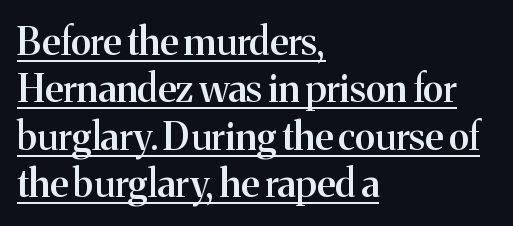
The image shows 38 px semibold serif type, upright; set left-aligned, normal line spacing (1.25x), normal letter spacing, underlined; medium stroke contrast and a medium x-height.
